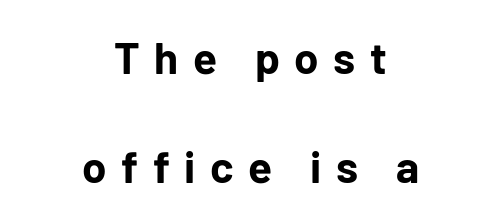
Spacing verdict: proportional, widths tailored to each character. The specimen reads as upright at a glance. The characters display no serif detailing; their extremities are plain. A centered setting, common on invitations and titles, is used for this passage. Spacing between characters has been opened up far beyond the box default. The typesetting leans heavy: a genuine bold.
